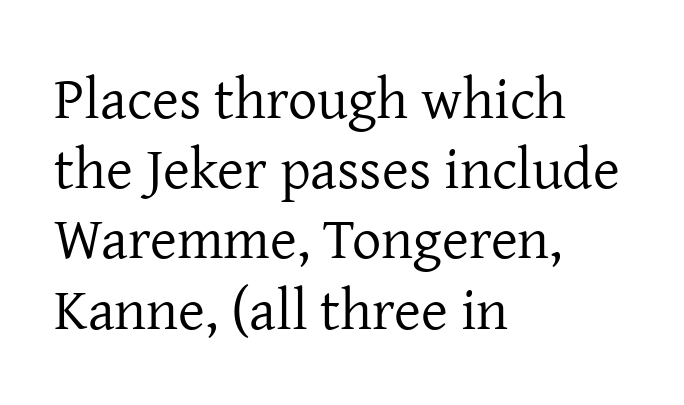
Q: Is the text bold? A: No.
Q: Is the text italic (slanted)? A: No, it is upright.
Q: Is the typeface a serif or a sans-serif typeface? A: Serif.
Q: Is the text underlined? A: No.
Q: How is the paragraph aligned? A: Left-aligned.
Q: Is the spacing between letters normal or unusually wide? A: Normal.
Q: Width (condensed, normal, or wide)? A: Normal.
Q: Stroke contrast? A: Low.
Q: x-height? A: Medium.
Q: Monospaced? A: No.
